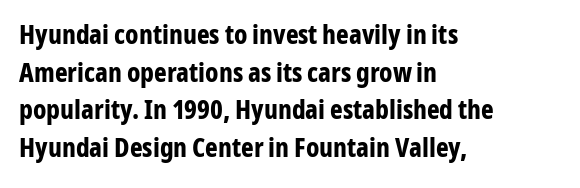
Its strokes are broad and dark, the hallmark of bold type. The letterforms sit shoulder to shoulder at normal distance. Horizontal alignment here is leftward, the default for most running prose. Each new line begins a customary step beneath the previous one. Has an underline been added? It has not. Characters remain perfectly vertical along every line.
